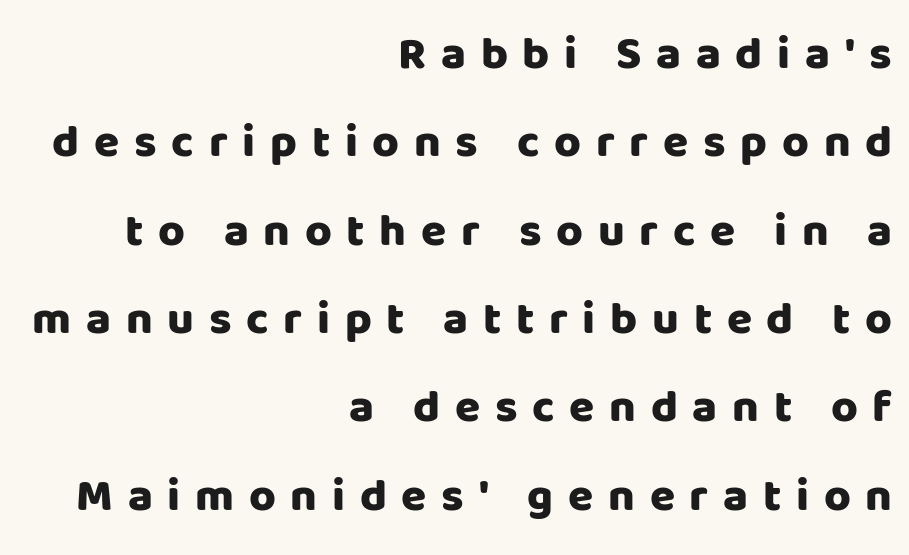
{"serif": "no", "italic": "no", "bold": "yes", "weight": "heavy", "width": "normal", "stroke_contrast": "low", "x_height": "large", "monospaced": "no", "underline": "no", "align": "right", "line_spacing": "loose", "line_spacing_ratio": 1.92, "letter_spacing": "wide", "letter_spacing_em": 0.32, "glyph_px": 46}
